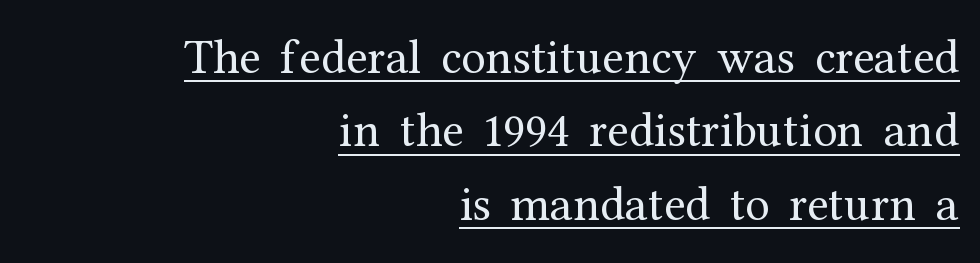
The rendering anchors every line to the right-hand side. Default kerning and tracking; the words read as compact shapes. Stroke terminals: seriffed. No chunkiness to these letters — they're not bold. Style check: upright.
